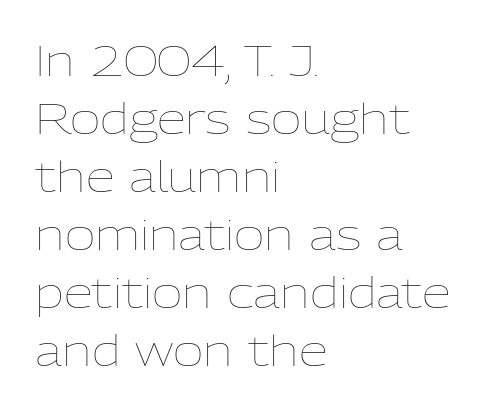
The image shows 42 px thin type, upright; set left-aligned, normal line spacing (1.38x), normal letter spacing, not underlined; low stroke contrast and a medium x-height.
